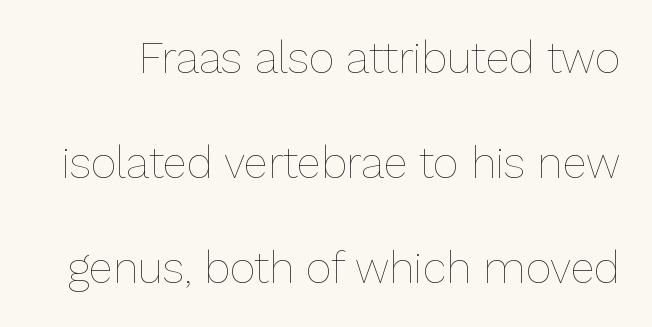
Note the varied advance widths — an 'i' is clearly narrower than an 'm'. Airy leading. Spacing between characters is what you'd get straight out of the box. Designer's note — italics off, roman on. Stems here are at most as thick as an everyday book face.
